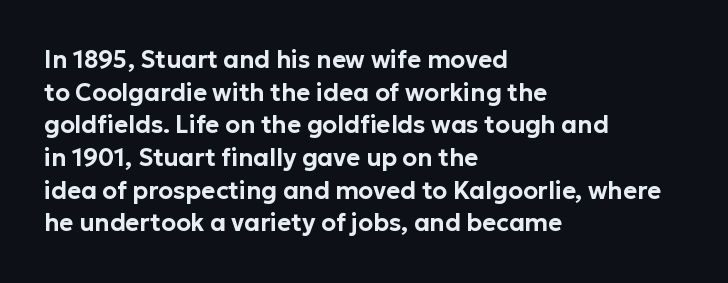
Q: Is the text italic (slanted)? A: No, it is upright.
Q: Is the text underlined? A: No.
Q: How is the paragraph aligned? A: Left-aligned.
Q: Is the spacing between letters normal or unusually wide? A: Normal.
Q: Is the spacing between lines tight, normal or loose? A: Normal.
